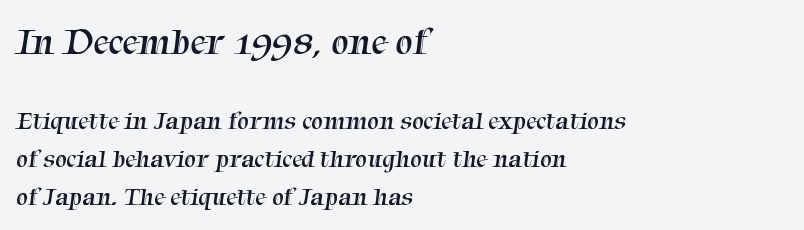
The image shows 39 px regular-weight serif type; set left-aligned, normal line spacing (1.46x), normal letter spacing, not underlined; the first (top) block is 1.5x larger; medium stroke contrast and a medium x-height.
